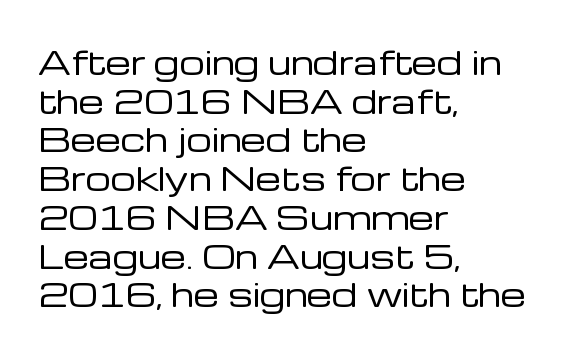
Q: Is the text bold? A: No.
Q: Is the text italic (slanted)? A: No, it is upright.
Q: Is the typeface a serif or a sans-serif typeface? A: Sans-serif.
Q: Is the text underlined? A: No.
Q: How is the paragraph aligned? A: Left-aligned.
Q: Is the spacing between letters normal or unusually wide? A: Normal.
Q: Width (condensed, normal, or wide)? A: Normal.
Q: Stroke contrast? A: Low.
Q: x-height? A: Medium.
Q: Monospaced? A: No.
